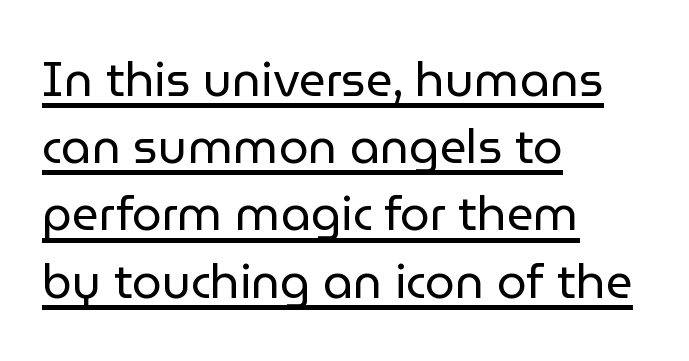
{"serif": "no", "italic": "no", "bold": "no", "weight": "regular", "width": "normal", "stroke_contrast": "low", "x_height": "medium", "monospaced": "no", "underline": "yes", "align": "left", "line_spacing": "normal", "line_spacing_ratio": 1.43, "letter_spacing": "normal", "letter_spacing_em": 0.0, "glyph_px": 47}
